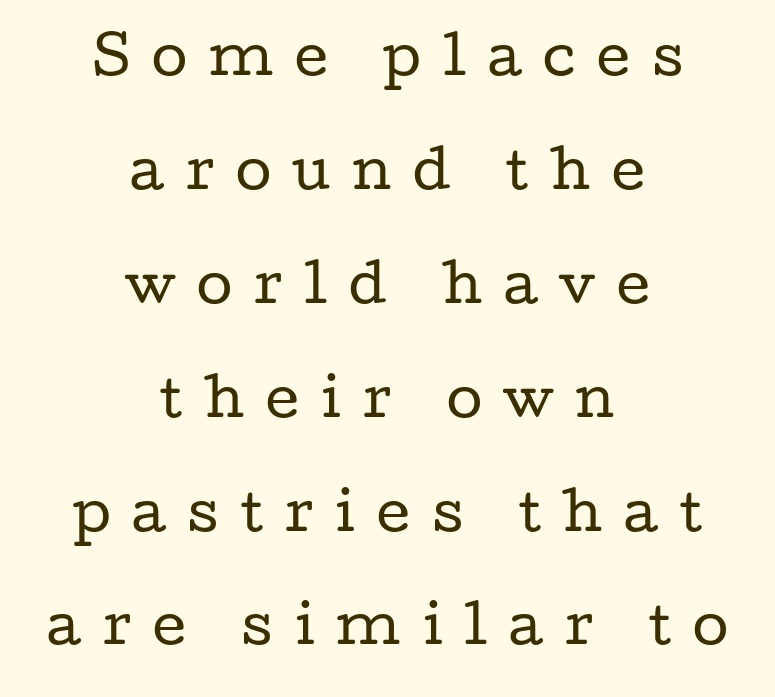
{"serif": "yes", "italic": "no", "bold": "no", "weight": "regular", "width": "wide", "stroke_contrast": "low", "x_height": "medium", "monospaced": "no", "underline": "no", "align": "center", "line_spacing": "loose", "line_spacing_ratio": 2.19, "letter_spacing": "wide", "letter_spacing_em": 0.42, "glyph_px": 52}
